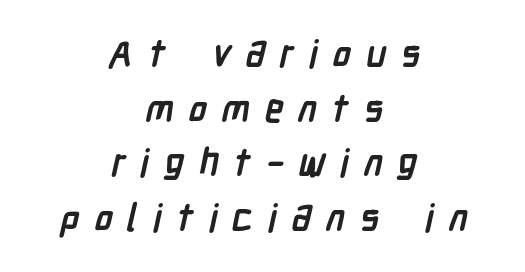
{"serif": "no", "bold": "yes", "weight": "semibold", "width": "condensed", "stroke_contrast": "low", "x_height": "medium", "monospaced": "no", "underline": "no", "align": "center", "line_spacing": "normal", "line_spacing_ratio": 1.44, "letter_spacing": "wide", "letter_spacing_em": 0.38, "glyph_px": 38}
